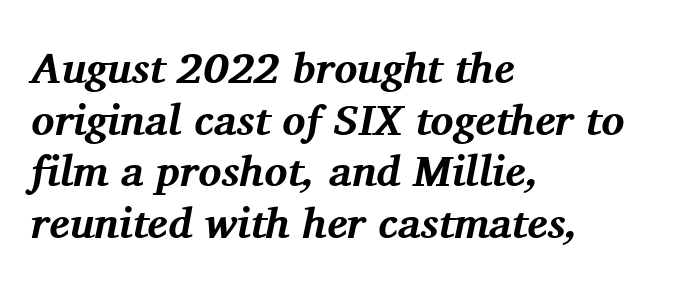
Q: Is the text bold? A: Yes.
Q: Is the text italic (slanted)? A: Yes, it leans right by about 11 degrees.
Q: Is the typeface a serif or a sans-serif typeface? A: Serif.
Q: Is the text underlined? A: No.
Q: How is the paragraph aligned? A: Left-aligned.
Q: Is the spacing between letters normal or unusually wide? A: Normal.
Q: Width (condensed, normal, or wide)? A: Normal.
Q: Stroke contrast? A: Medium.
Q: x-height? A: Medium.
Q: Monospaced? A: No.
